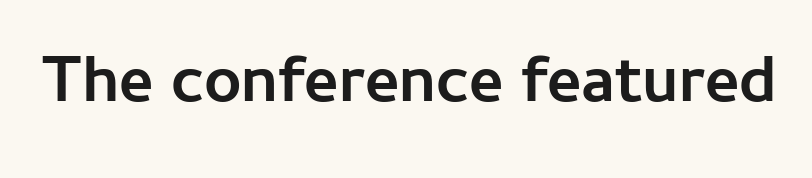
Q: Is the text bold? A: Yes.
Q: Is the text italic (slanted)? A: No, it is upright.
Q: Is the typeface a serif or a sans-serif typeface? A: Sans-serif.
Q: Is the text underlined? A: No.
Q: Is the spacing between letters normal or unusually wide? A: Normal.
Q: Width (condensed, normal, or wide)? A: Normal.
Q: Stroke contrast? A: Low.
Q: x-height? A: Medium.
Q: Monospaced? A: No.
